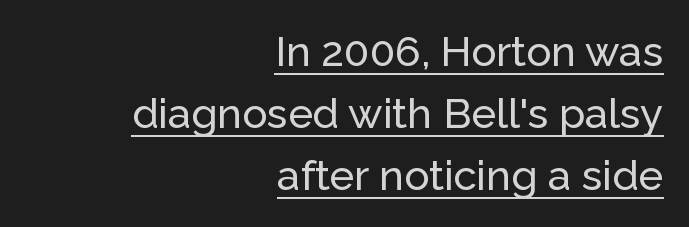
{"serif": "no", "italic": "no", "width": "normal", "stroke_contrast": "low", "x_height": "medium", "monospaced": "no", "underline": "yes", "align": "right", "line_spacing": "normal", "line_spacing_ratio": 1.48, "letter_spacing": "normal", "letter_spacing_em": 0.0, "glyph_px": 42}
